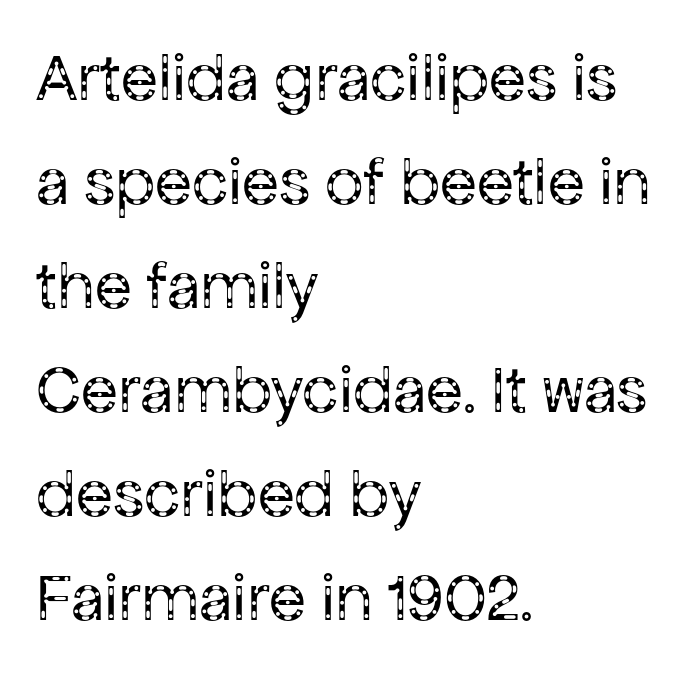
{"serif": "no", "italic": "no", "bold": "no", "weight": "regular", "width": "normal", "stroke_contrast": "low", "x_height": "medium", "monospaced": "no", "underline": "no", "align": "left", "line_spacing": "normal", "line_spacing_ratio": 1.53, "letter_spacing": "normal", "letter_spacing_em": 0.0, "glyph_px": 68}
